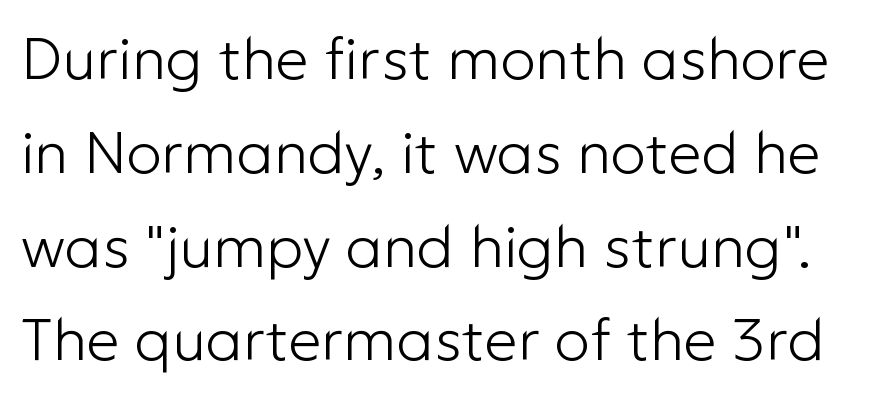
Q: Is the text bold? A: No.
Q: Is the text italic (slanted)? A: No, it is upright.
Q: Is the typeface a serif or a sans-serif typeface? A: Sans-serif.
Q: Is the text underlined? A: No.
Q: Is the spacing between letters normal or unusually wide? A: Normal.
Q: Is the spacing between lines tight, normal or loose? A: Normal.
Q: Width (condensed, normal, or wide)? A: Normal.
Q: Stroke contrast? A: Low.
Q: x-height? A: Medium.
Q: Monospaced? A: No.
